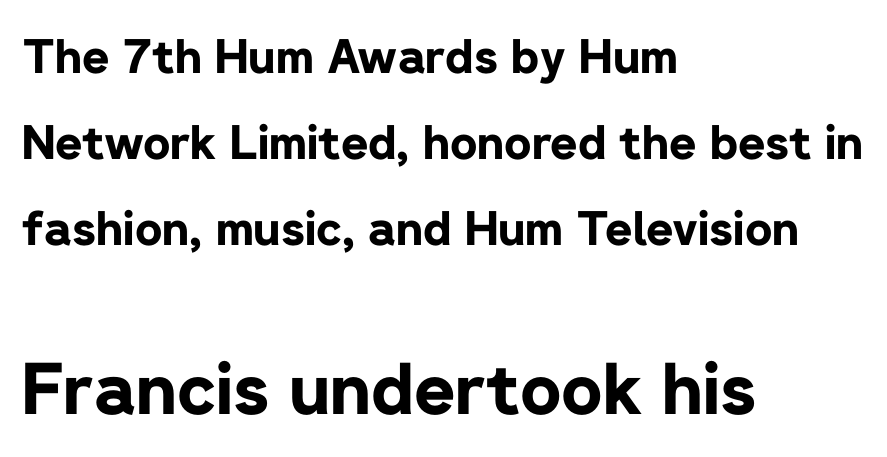
This sample uses plain, unmodified letter spacing. Grotesque or geometric, the face here clearly has no serifs. Note the varied advance widths — an 'i' is clearly narrower than an 'm'. The strip under each line holds only bare page. Set as a true bold cut, around the 700 mark. You get the small type first, then a jump to larger type.
